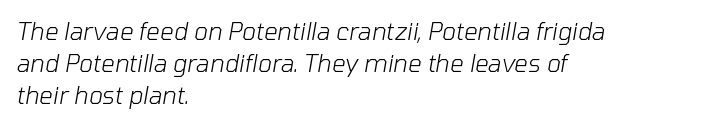
Q: Is the text bold? A: No.
Q: Is the text italic (slanted)? A: Yes, it leans right by about 10 degrees.
Q: Is the text underlined? A: No.
Q: How is the paragraph aligned? A: Left-aligned.
Q: Is the spacing between letters normal or unusually wide? A: Normal.
Q: Is the spacing between lines tight, normal or loose? A: Normal.
